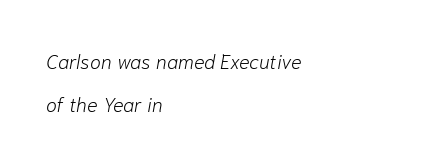
The image shows 20 px text type, italic (leaning right); set left-aligned, loose line spacing (2.13x), normal letter spacing, not underlined.
